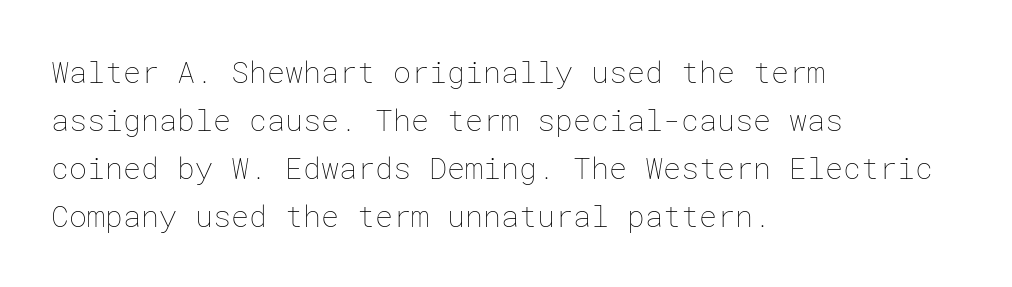
Q: Is the text bold? A: No.
Q: Is the text italic (slanted)? A: No, it is upright.
Q: Is the text underlined? A: No.
Q: How is the paragraph aligned? A: Left-aligned.
Q: Is the spacing between letters normal or unusually wide? A: Normal.
Q: Is the spacing between lines tight, normal or loose? A: Normal.
Q: Width (condensed, normal, or wide)? A: Normal.
Q: Stroke contrast? A: Low.
Q: x-height? A: Medium.
